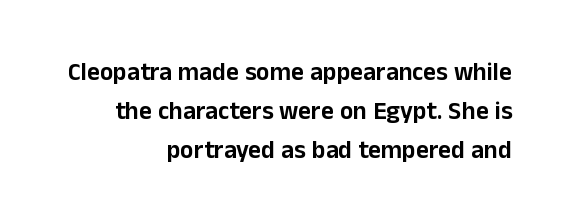
{"italic": "no", "underline": "no", "align": "right", "line_spacing": "normal", "line_spacing_ratio": 1.57, "letter_spacing": "normal", "letter_spacing_em": 0.0, "glyph_px": 25}
